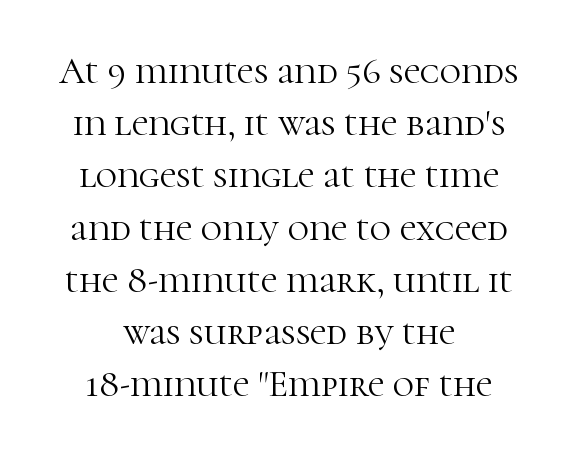
The image shows 37 px light serif type, upright; set centered, normal line spacing (1.41x), normal letter spacing, not underlined; high stroke contrast and a medium x-height.
